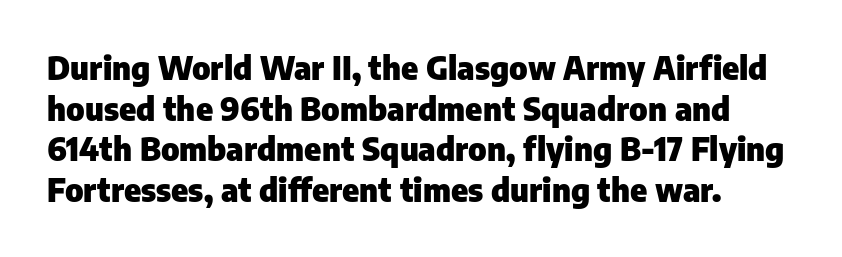
The image shows 32 px heavy sans-serif type, upright; set normal line spacing (1.27x), normal letter spacing, not underlined; low stroke contrast and a medium x-height.
